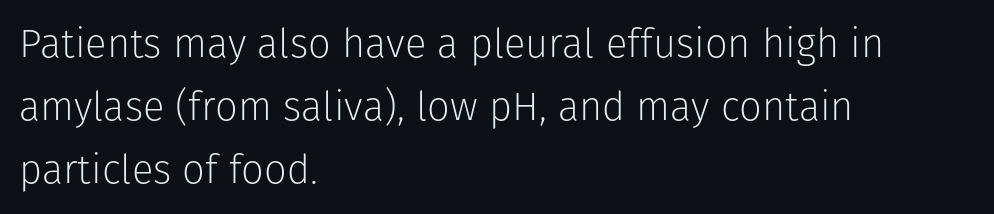
Leading: standard. Caption: standard tracking, unaltered. No letter is thick-stroked: the sample isn't bold. Nothing sits at the stroke ends, so this counts as sans-serif. Every character sits straight up, as roman type does. The passage is arranged the way most books set body copy — flush left.
